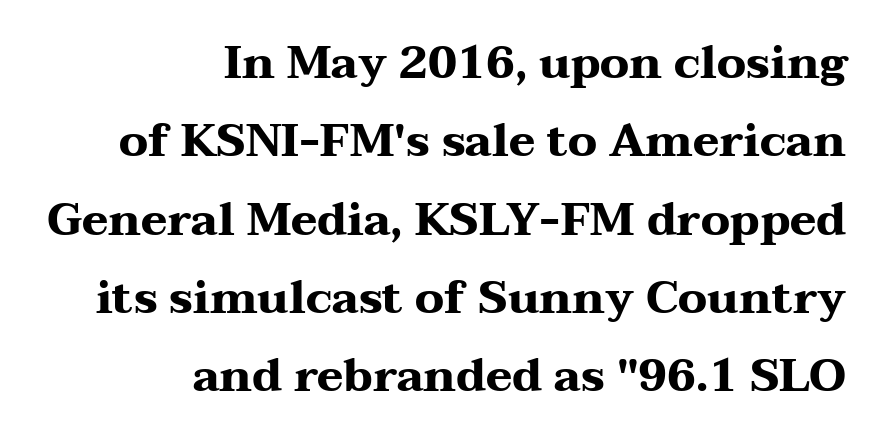
{"serif": "yes", "italic": "no", "bold": "yes", "weight": "heavy", "width": "wide", "stroke_contrast": "medium", "x_height": "medium", "monospaced": "no", "underline": "no", "align": "right", "line_spacing_ratio": 1.74, "letter_spacing": "normal", "letter_spacing_em": 0.0, "glyph_px": 45}
